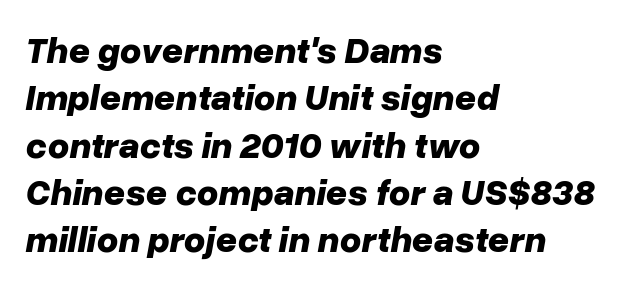
{"italic": "yes", "lean": "right", "slant_degrees": 10, "bold": "yes", "weight": "bold", "width": "normal", "stroke_contrast": "low", "x_height": "medium", "monospaced": "no", "underline": "no", "align": "left", "line_spacing": "normal", "line_spacing_ratio": 1.28, "letter_spacing": "normal", "letter_spacing_em": 0.0, "glyph_px": 37}
